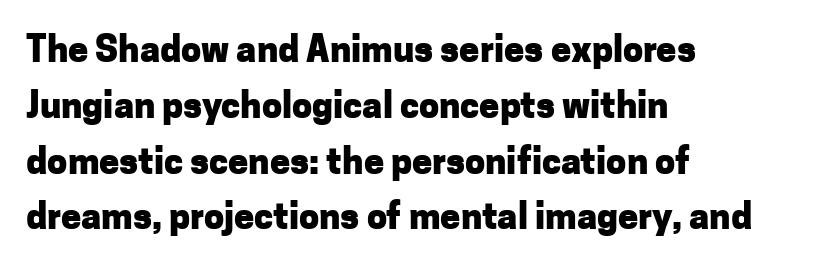
The face used here has the dense, thick strokes of a bold. Reading down the block, your eye returns to a fixed left position each line. A normal amount of white space separates one row of letters from the next. Examine the stroke ends and you'll find no serifs.
